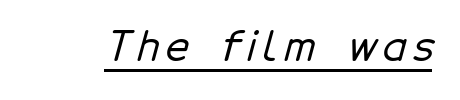
The image shows 41 px sans-serif type; set underlined; low stroke contrast and a medium x-height.
